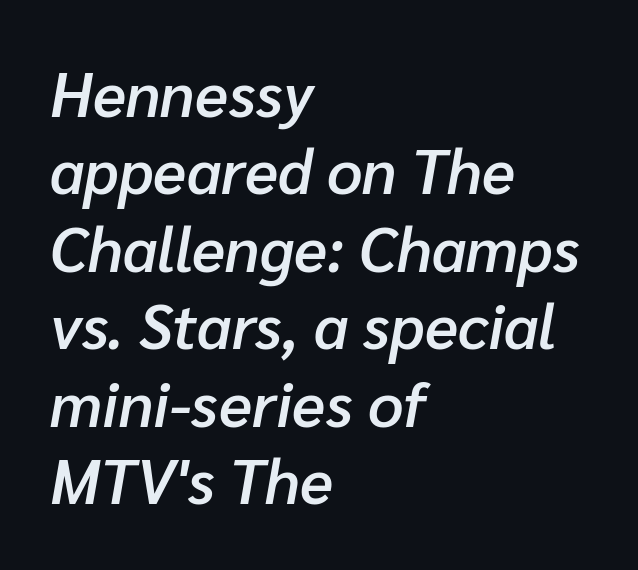
The image shows 62 px semibold type, italic (leaning right); set left-aligned, normal line spacing (1.25x), normal letter spacing, not underlined; low stroke contrast and a medium x-height.
